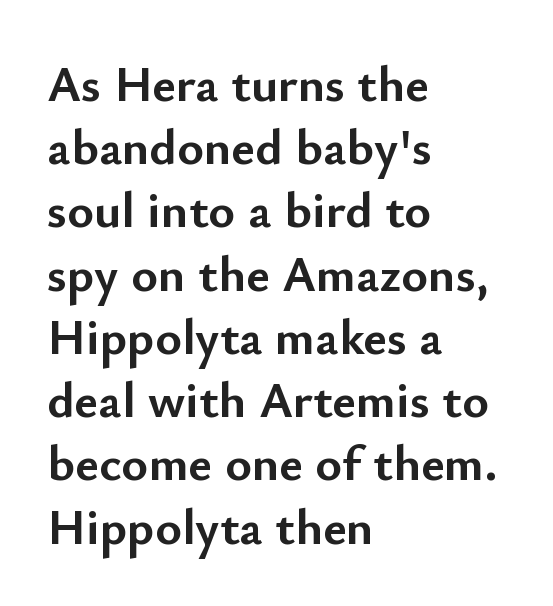
The image shows 51 px semibold sans-serif type, upright; set left-aligned, line spacing 1.24x, normal letter spacing, not underlined; low stroke contrast and a small x-height.
